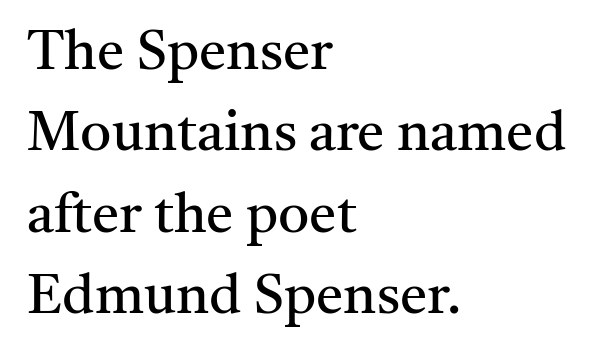
The image shows 55 px regular-weight serif type, upright; set left-aligned, normal line spacing (1.48x), normal letter spacing, not underlined; medium stroke contrast and a medium x-height.
